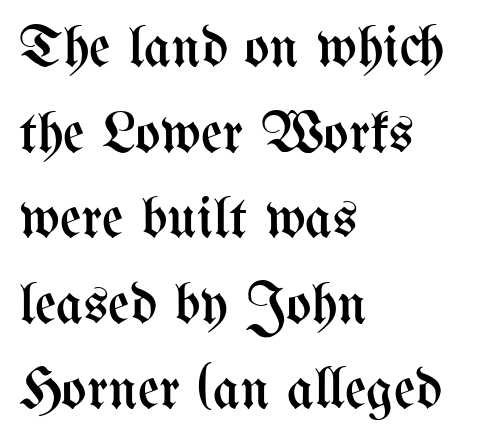
Q: Is the text bold? A: No.
Q: Is the text italic (slanted)? A: No, it is upright.
Q: Is the text underlined? A: No.
Q: How is the paragraph aligned? A: Left-aligned.
Q: Is the spacing between letters normal or unusually wide? A: Normal.
Q: Is the spacing between lines tight, normal or loose? A: Normal.
Q: Width (condensed, normal, or wide)? A: Condensed.
Q: Stroke contrast? A: Medium.
Q: x-height? A: Medium.
Q: Monospaced? A: No.
